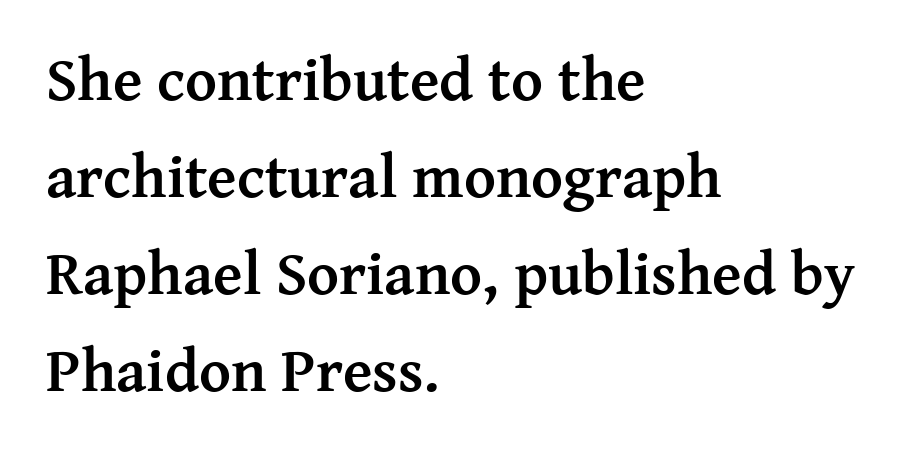
Q: Is the text bold? A: Yes.
Q: Is the text italic (slanted)? A: No, it is upright.
Q: Is the typeface a serif or a sans-serif typeface? A: Serif.
Q: Is the text underlined? A: No.
Q: How is the paragraph aligned? A: Left-aligned.
Q: Is the spacing between letters normal or unusually wide? A: Normal.
Q: Is the spacing between lines tight, normal or loose? A: Normal.
Q: Width (condensed, normal, or wide)? A: Normal.
Q: Stroke contrast? A: Medium.
Q: x-height? A: Medium.
Q: Monospaced? A: No.
